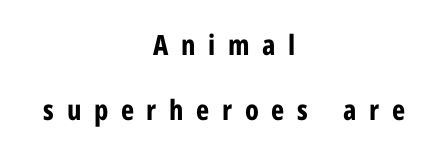
{"serif": "no", "italic": "no", "bold": "yes", "weight": "bold", "width": "condensed", "stroke_contrast": "low", "x_height": "medium", "monospaced": "no", "underline": "no", "align": "center", "line_spacing": "loose", "line_spacing_ratio": 2.31, "letter_spacing": "wide", "letter_spacing_em": 0.45, "glyph_px": 28}
